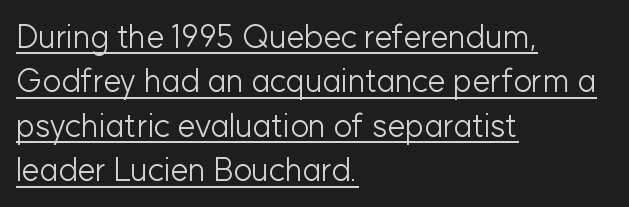
The image shows 32 px light sans-serif type, upright; set left-aligned, normal line spacing (1.39x), normal letter spacing, underlined; low stroke contrast and a medium x-height.
